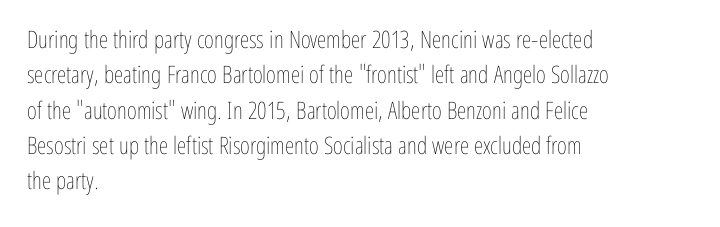
{"italic": "no", "bold": "no", "underline": "no", "align": "left", "line_spacing": "normal", "line_spacing_ratio": 1.47, "letter_spacing": "normal", "letter_spacing_em": 0.0, "glyph_px": 24}
